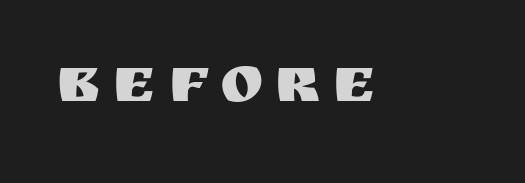
These lines are rendered in a variable-pitch font. This rendering features lettering with no underline. You can tell from the bare stems that sans-serif type was used. Vertical strokes here are truly vertical.
